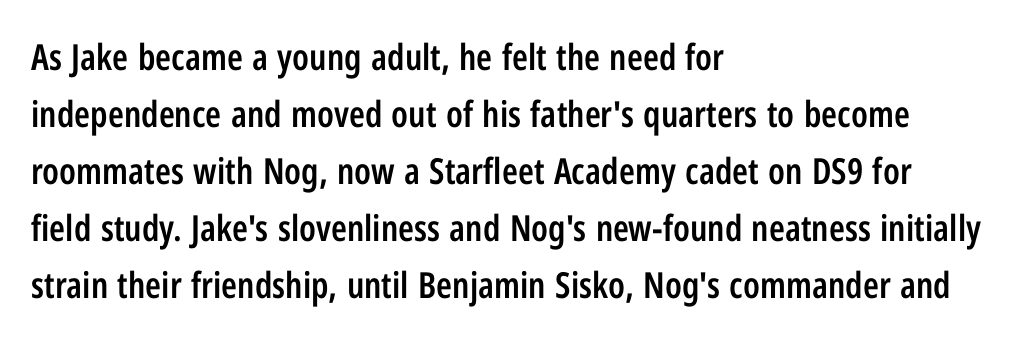
The image shows 36 px semibold, condensed sans-serif type, upright; set left-aligned, normal line spacing (1.58x), normal letter spacing, not underlined; low stroke contrast and a medium x-height.
